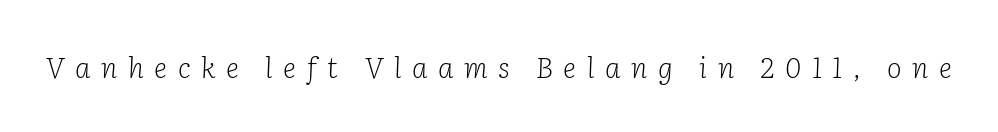
{"serif": "yes", "italic": "yes", "lean": "right", "slant_degrees": 2, "bold": "no", "weight": "light", "width": "normal", "stroke_contrast": "low", "x_height": "medium", "monospaced": "no", "underline": "no", "letter_spacing": "wide", "letter_spacing_em": 0.38, "glyph_px": 28}
